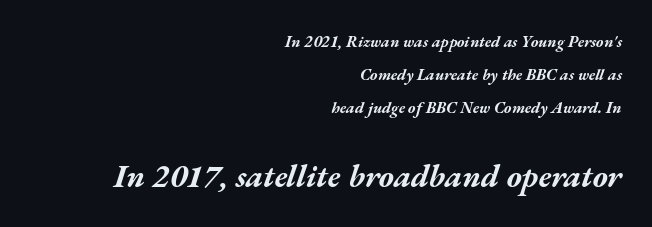
Q: Is the text bold? A: Yes.
Q: Is the text italic (slanted)? A: Yes, it leans right by about 17 degrees.
Q: Is the text underlined? A: No.
Q: How is the paragraph aligned? A: Right-aligned.
Q: Is the spacing between letters normal or unusually wide? A: Normal.
Q: Is the spacing between lines tight, normal or loose? A: Loose.
Q: Which block of text is set in a larger size, the first (top) or the second (bottom)? A: The second (bottom) one.
Q: Width (condensed, normal, or wide)? A: Wide.
Q: Stroke contrast? A: Medium.
Q: x-height? A: Medium.
Q: Monospaced? A: No.
